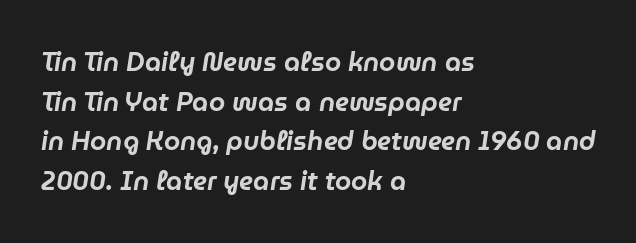
The lines sit at an ordinary, default distance from one another. The type is set solid horizontally, with unmodified tracking. The baseline area is clear. Notice how the passage keeps a crisp vertical edge on the left only. The whole block is typeset with a tilt.
